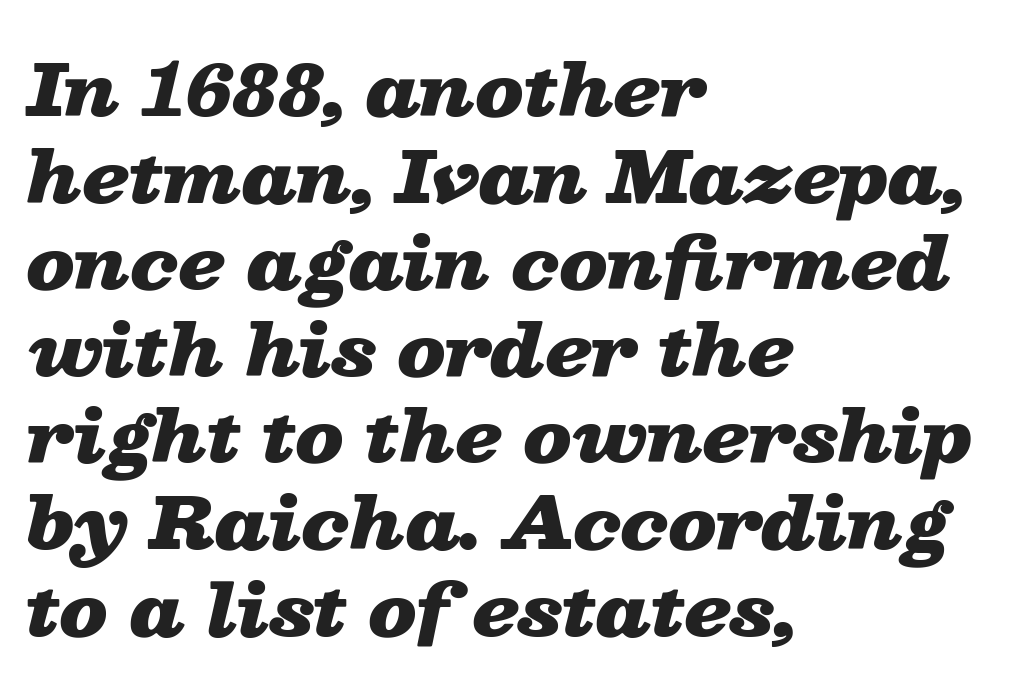
Q: Is the text bold? A: Yes.
Q: Is the text italic (slanted)? A: Yes, it leans right by about 13 degrees.
Q: Is the text underlined? A: No.
Q: How is the paragraph aligned? A: Left-aligned.
Q: Is the spacing between letters normal or unusually wide? A: Normal.
Q: Width (condensed, normal, or wide)? A: Wide.
Q: Stroke contrast? A: Low.
Q: x-height? A: Medium.
Q: Monospaced? A: No.
